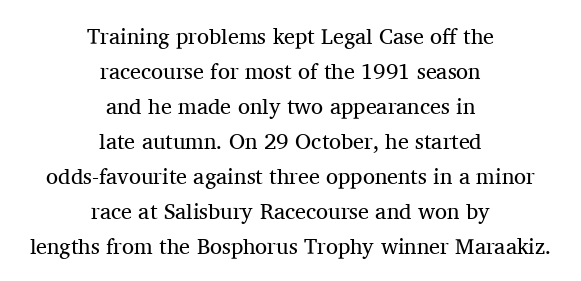
{"italic": "no", "bold": "no", "underline": "no", "align": "center", "line_spacing": "normal", "line_spacing_ratio": 1.59, "letter_spacing": "normal", "letter_spacing_em": 0.0, "glyph_px": 22}
